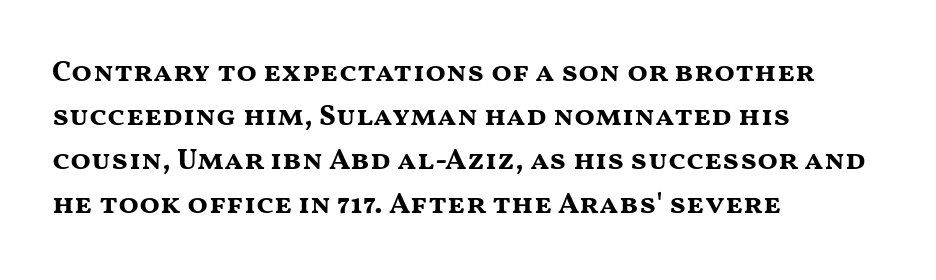
A dark, heavy texture on the line: the type is bold. Does the lettering tilt? It doesn't — this is upright. The rendering shows plain stroke endings on the letterforms — a sans-serif design. The horizontal fit of the characters is conventional and even.
